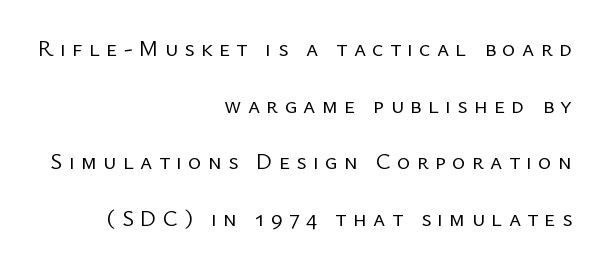
The image shows 23 px text type, upright; set right-aligned, loose line spacing (2.46x), unusually wide letter spacing (+0.27 em), not underlined.
